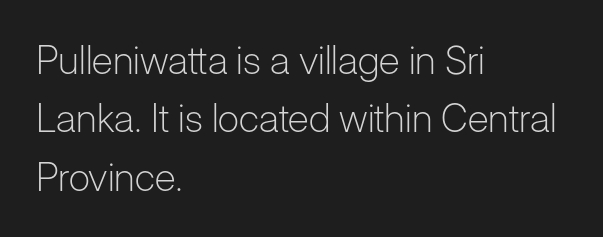
Characters remain perfectly vertical along every line. Classification — sans serif. These lines stack with their left ends in a neat column. A clean baseline with only descenders dipping below it. No extra ink here — the face is not bold. Do the characters align in a grid? No, the font is proportional.
